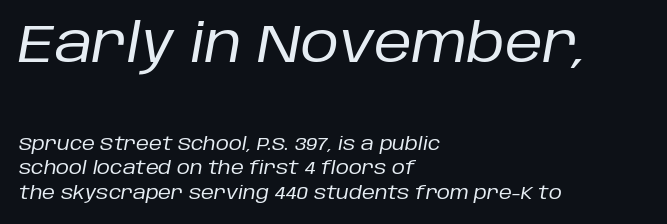
The image shows 53 px regular-weight type, italic (leaning right); set left-aligned, normal line spacing (1.38x), normal letter spacing, not underlined; the first (top) block is 2.94x larger; low stroke contrast and a large x-height.
